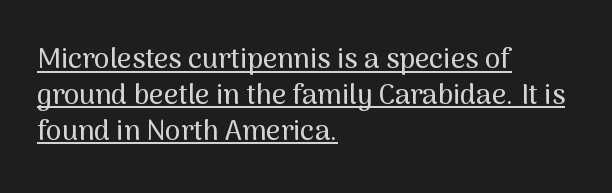
Q: Is the text italic (slanted)? A: No, it is upright.
Q: Is the typeface a serif or a sans-serif typeface? A: Sans-serif.
Q: Is the text underlined? A: Yes.
Q: How is the paragraph aligned? A: Left-aligned.
Q: Is the spacing between letters normal or unusually wide? A: Normal.
Q: Is the spacing between lines tight, normal or loose? A: Normal.
Q: Width (condensed, normal, or wide)? A: Normal.
Q: Stroke contrast? A: Medium.
Q: x-height? A: Medium.
Q: Monospaced? A: No.
